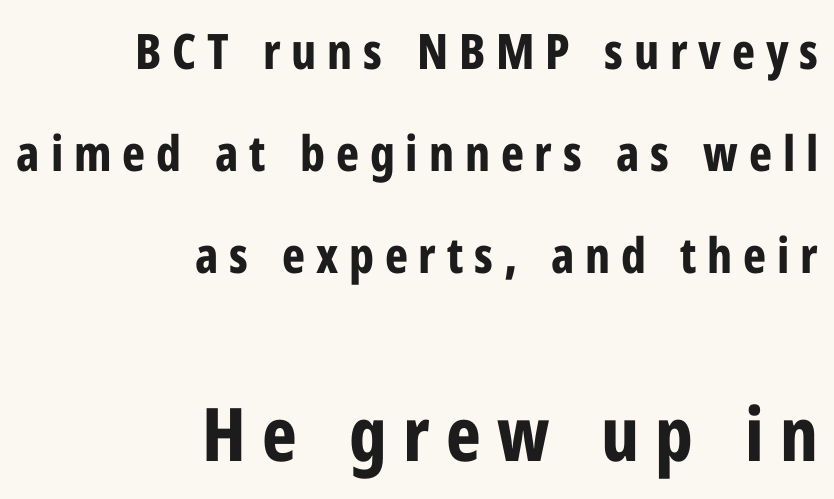
How heavy is the stroke? Heavy — this is a bold. The typeface chosen for these lines omits serifs. Which chunk is bigger? The second one — the bottom block dwarfs the top. These lines were composed using upright roman letters. The line texture is sparse and dotted thanks to wide tracking.
